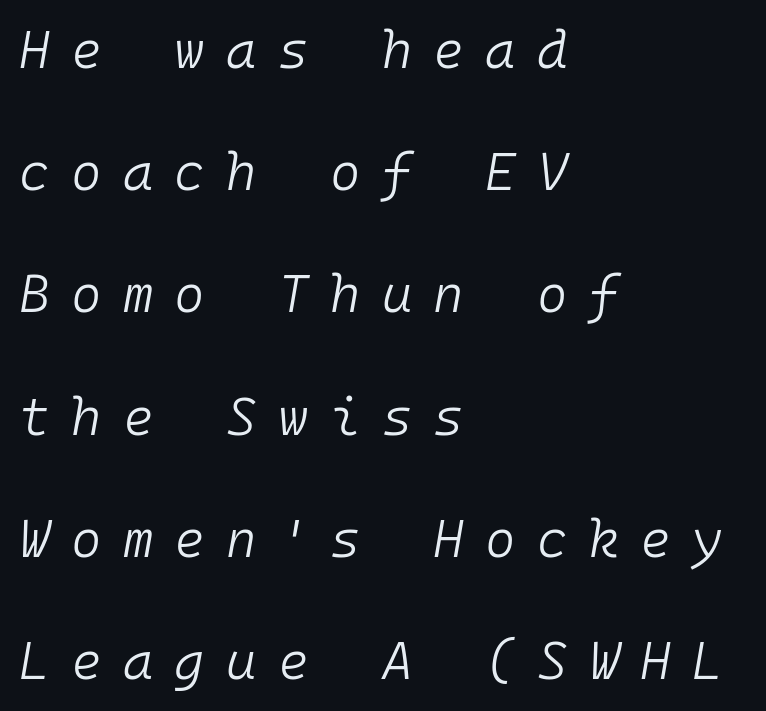
Does the copy run flush right? No — it runs flush left. Decoration check: the copy has no underline. Tracking value appears strongly positive — letters spread wide. The face used here is monospaced, like something from a code editor.
